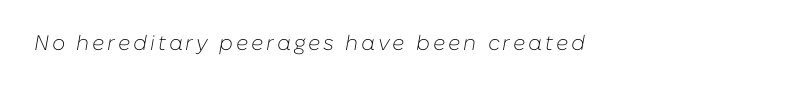
In terms of posture, this sample is oblique. The words here are not underlined. Stem width sits at or under what a default text font uses.
